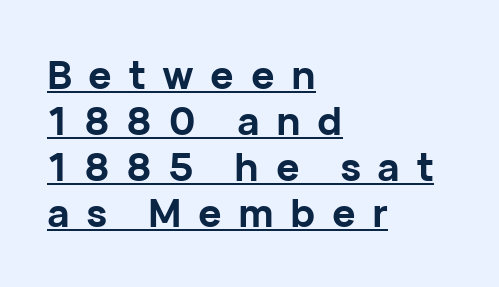
Each word looks stretched out because of the extra space between its letters. A baseline rule has been typeset under these characters. These lines stack with their left ends in a neat column. The letters stand upright; this is a roman face. These lines are rendered in a variable-pitch font.
